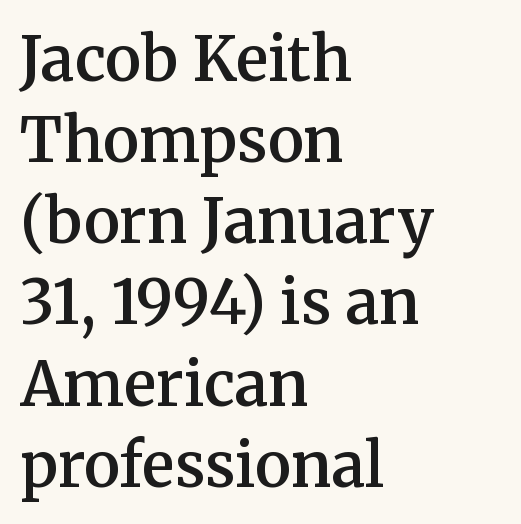
The passage shown is semibold, sitting just below true bold. Font category for this specimen: serif. Looks like regular typesetting: each glyph gets only the width it needs. Tracking here is standard; glyphs follow each other at the usual distance. Clear beneath every line of the passage. A roman cut, with each character standing at attention.
